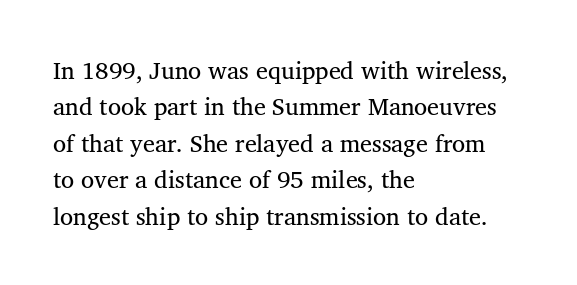
The foot of each line stays bare and open. These lines stack with their left ends in a neat column. Italic: no, the glyphs are upright roman. These lines sit exactly where default settings would place them.
